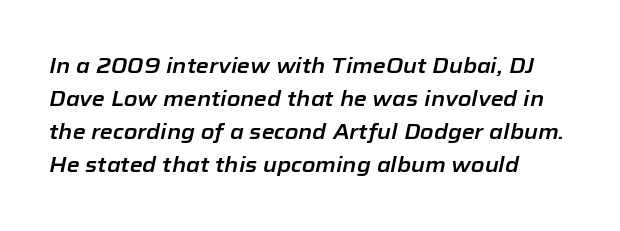
The image shows 21 px text type, italic (leaning right); set normal line spacing (1.57x), normal letter spacing, not underlined.
